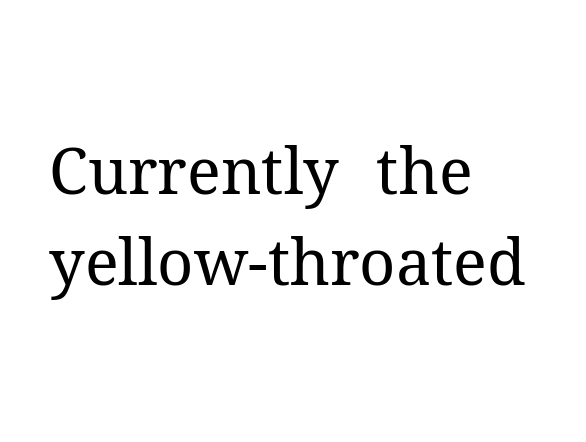
The image shows 63 px regular-weight serif type, upright; set left-aligned, normal line spacing (1.44x), normal letter spacing, not underlined; medium stroke contrast and a medium x-height.
